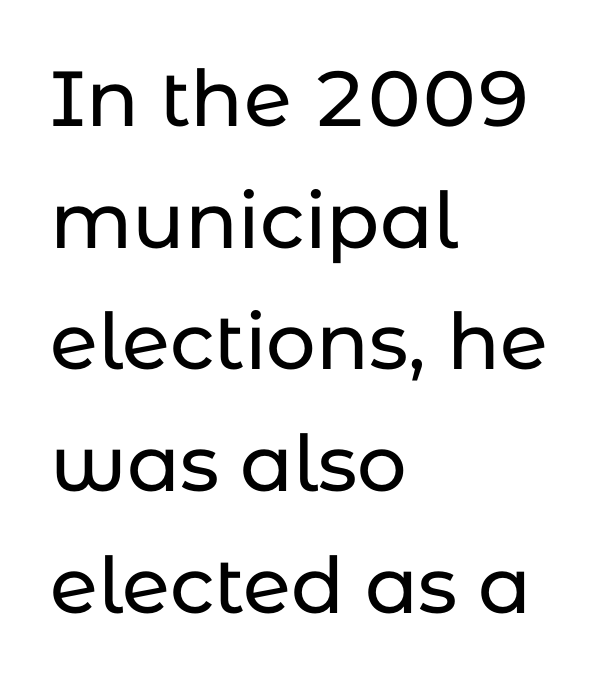
You can tell from the bare stems that sans-serif type was used. Regular leading. Observe the ordinary spacing: letters are neighbours, not strangers. It's the straight-up-and-down kind of type.
